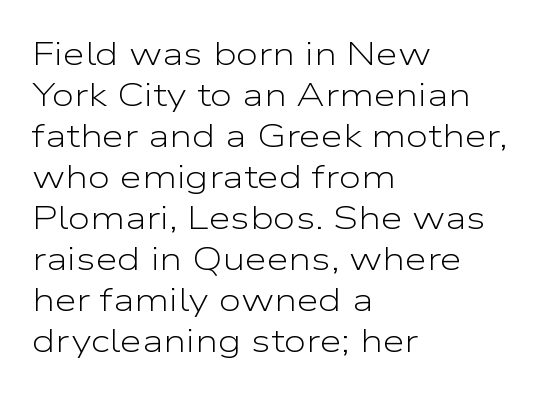
Line spacing here is normal. Ascenders rise straight up at ninety degrees. Think of a printed novel: that variable character pitch is what you see here. A typesetter would label this face a sans.
